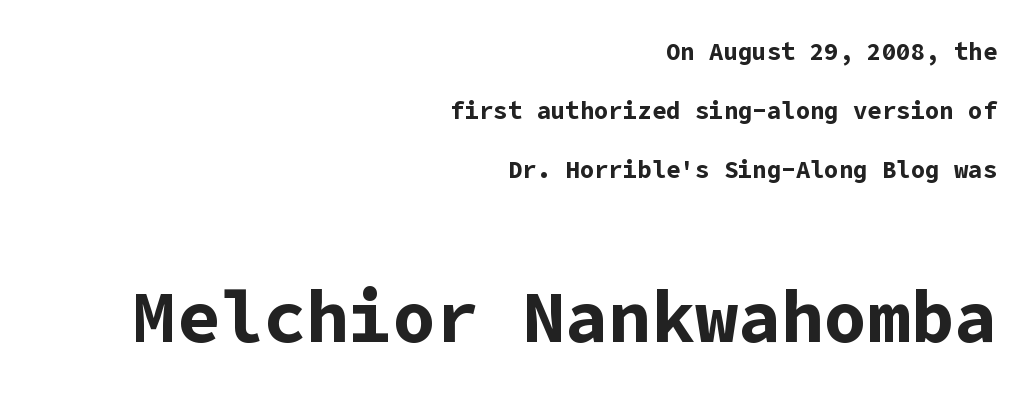
{"serif": "no", "italic": "no", "bold": "yes", "weight": "bold", "width": "normal", "stroke_contrast": "low", "x_height": "medium", "underline": "no", "align": "right", "line_spacing": "loose", "line_spacing_ratio": 2.46, "letter_spacing": "normal", "letter_spacing_em": 0.0, "larger_block": "second", "size_ratio": 3.0, "glyph_px": 72}
